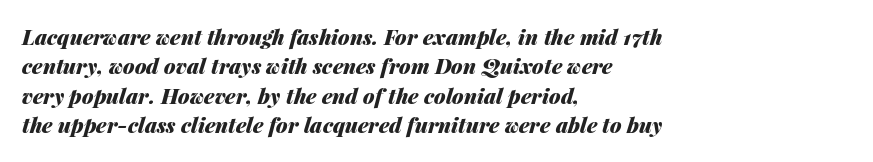
Q: Is the text bold? A: Yes.
Q: Is the text italic (slanted)? A: Yes, it leans right by about 14 degrees.
Q: Is the text underlined? A: No.
Q: How is the paragraph aligned? A: Left-aligned.
Q: Is the spacing between letters normal or unusually wide? A: Normal.
Q: Is the spacing between lines tight, normal or loose? A: Normal.
